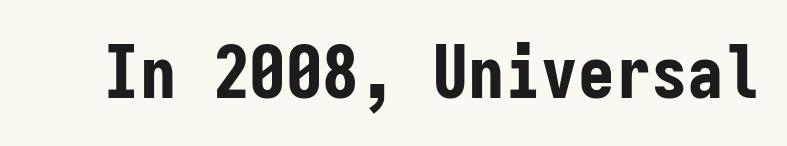
{"serif": "no", "italic": "no", "bold": "yes", "weight": "bold", "width": "condensed", "stroke_contrast": "low", "x_height": "medium", "monospaced": "yes", "underline": "no", "letter_spacing": "normal", "letter_spacing_em": 0.0, "glyph_px": 73}
